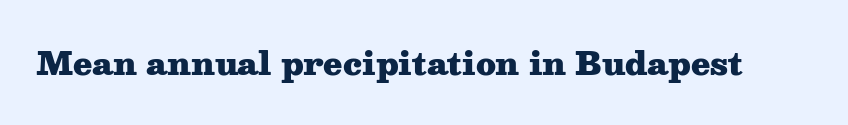
How are the letters spaced? Ordinarily, with no added tracking. A dark, heavy texture on the line: the type is bold. Small tapered or slab feet sit at the stroke ends, so this counts as serif. If you drew a line through each stem, it would be perfectly vertical. Bare-footed words on every line. These lines are rendered in a variable-pitch font.
